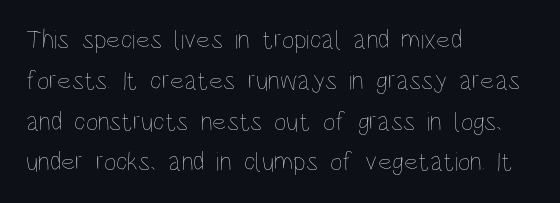
The passage shown stacks its lines at a standard gap. Plain, unruled lines of type. Summary of weight: not heavy and not bold. The rendering keeps characters at their native spacing. Notice how the stems are strictly vertical — no italics here.
